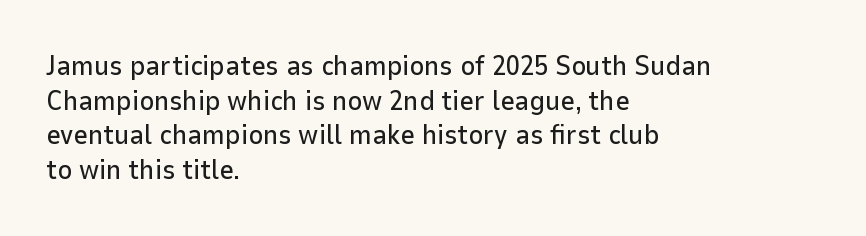
Q: Is the text italic (slanted)? A: No, it is upright.
Q: Is the typeface a serif or a sans-serif typeface? A: Sans-serif.
Q: Is the text underlined? A: No.
Q: How is the paragraph aligned? A: Left-aligned.
Q: Is the spacing between letters normal or unusually wide? A: Normal.
Q: Width (condensed, normal, or wide)? A: Normal.
Q: Stroke contrast? A: Low.
Q: x-height? A: Medium.
Q: Monospaced? A: No.
